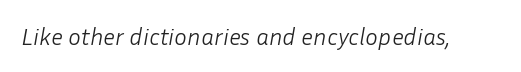
Q: Is the text bold? A: No.
Q: Is the text italic (slanted)? A: Yes, it leans right by about 10 degrees.
Q: Is the text underlined? A: No.
Q: Is the spacing between letters normal or unusually wide? A: Normal.
